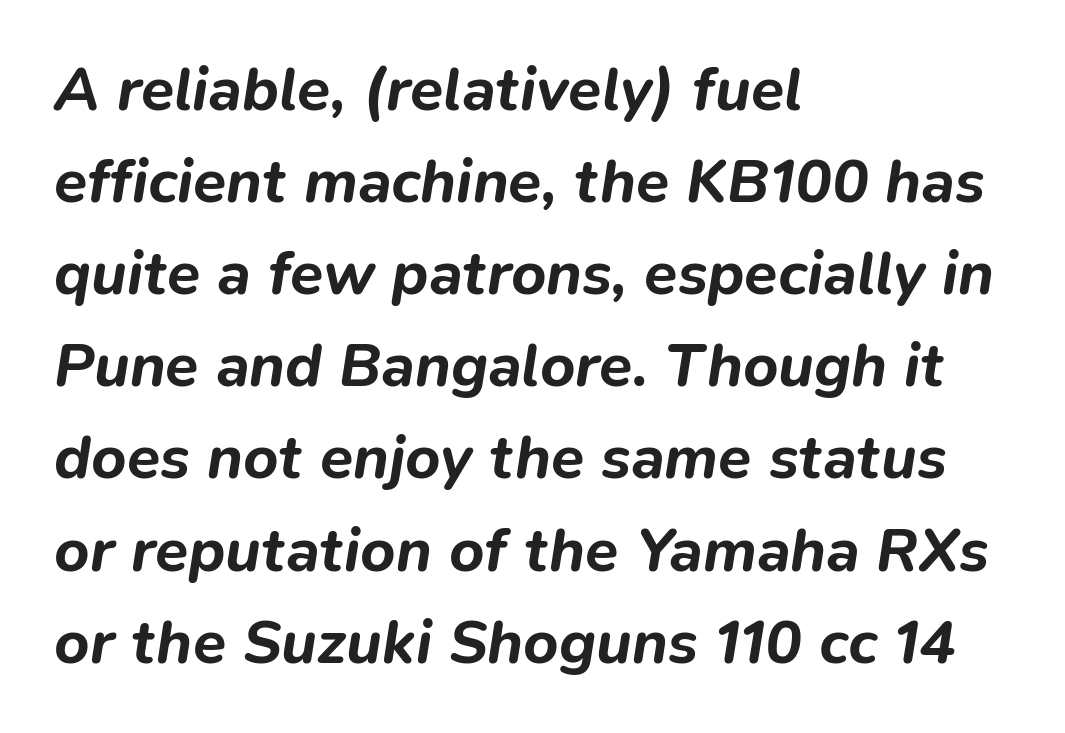
Quick note: interline space is typical. If you drew a line through each stem, it would be angled. Spacing between characters is what you'd get straight out of the box. The words here are not underlined.
